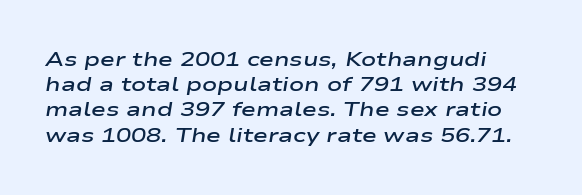
{"italic": "yes", "lean": "right", "slant_degrees": 9, "bold": "semi", "underline": "no", "align": "left", "line_spacing": "normal", "line_spacing_ratio": 1.26, "letter_spacing": "normal", "letter_spacing_em": 0.0, "glyph_px": 20}
